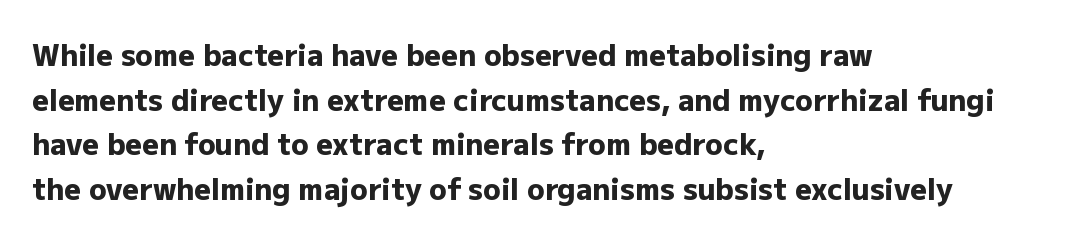
Compared with an ordinary text face, these strokes are far heavier — a full bold. One-word summary of the alignment: left. Looks like regular typesetting: each glyph gets only the width it needs. The passage shown is typeset with a sans-serif family. This is the regular roman posture of the typeface. Observe the ordinary spacing: letters are neighbours, not strangers.
